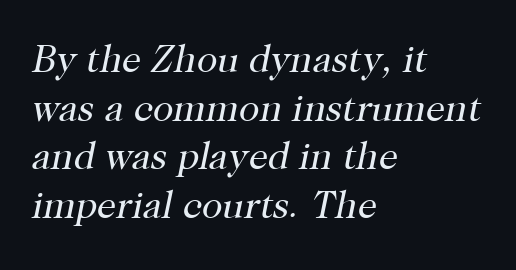
The image shows 38 px regular-weight serif type, italic (leaning right); set left-aligned, normal line spacing (1.28x), normal letter spacing, not underlined; high stroke contrast and a medium x-height.
